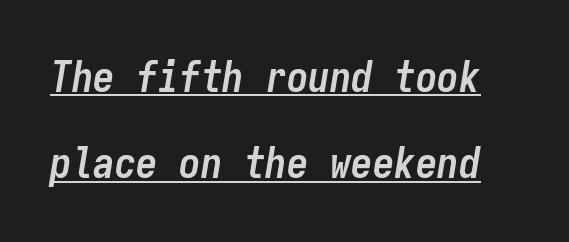
{"italic": "yes", "lean": "right", "slant_degrees": 9, "bold": "yes", "weight": "semibold", "width": "condensed", "stroke_contrast": "low", "x_height": "medium", "monospaced": "yes", "underline": "yes", "line_spacing": "loose", "line_spacing_ratio": 2.01, "letter_spacing": "normal", "letter_spacing_em": 0.0, "glyph_px": 43}
